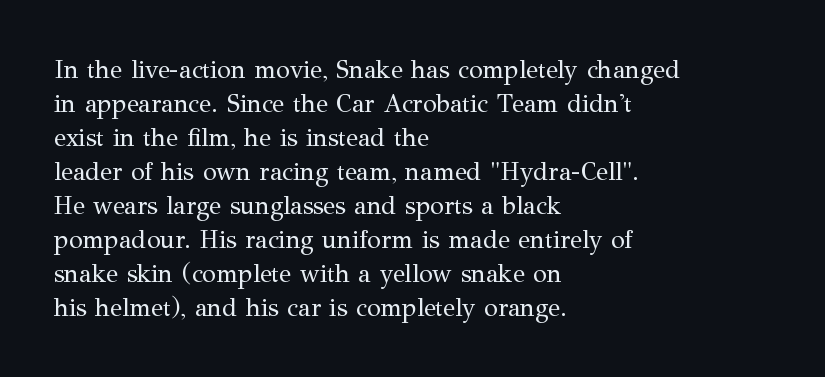
A normal amount of white space separates one row of letters from the next. Honestly, the letter spacing is just normal — you wouldn't notice it. The font's upright variant was chosen for this text. Is this a heavy cut? Hardly; it is regular or lighter. Caption: multi-line text, flush left, ragged right.
